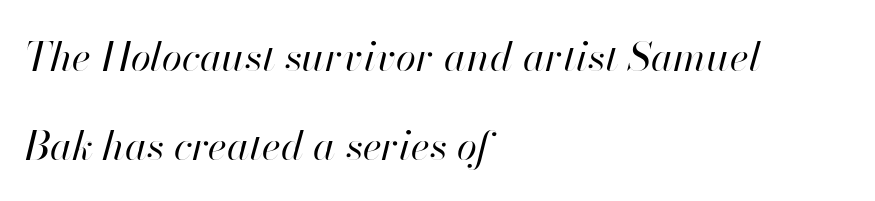
{"italic": "yes", "lean": "right", "slant_degrees": 13, "bold": "no", "weight": "regular", "width": "normal", "stroke_contrast": "high", "x_height": "small", "monospaced": "no", "underline": "no", "align": "left", "line_spacing": "loose", "line_spacing_ratio": 2.16, "letter_spacing": "normal", "letter_spacing_em": 0.0, "glyph_px": 41}
